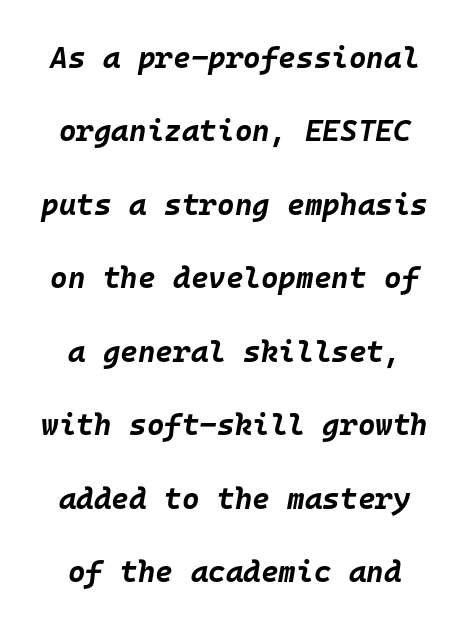
This rendering leaves character spacing at its baseline value. In terms of weight, the rendering is a true, heavy bold. Rows of type keep a wide berth in the vertical direction. Bare-footed words on every line. Do the characters align in a grid? Yes, the font is monospaced.
